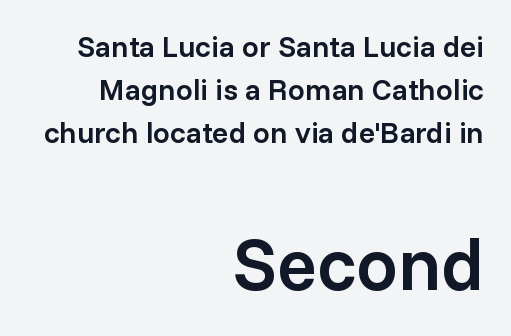
Nothing unusual about the tracking: characters are spaced as the font intends. Underlining? Definitely not there. The vertical gap from one line to the next is medium. How heavy is the stroke? Medium-heavy — a semibold, shy of bold. Note the varied advance widths — an 'i' is clearly narrower than an 'm'.
